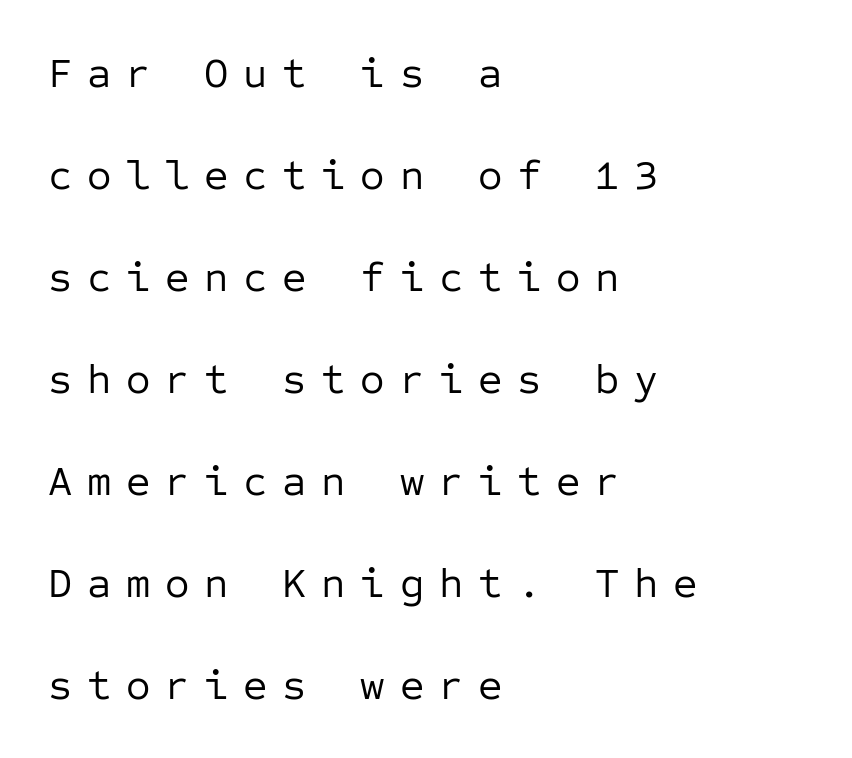
Display-style spreading of the glyphs; the letterfit is very open. Italic: no, the glyphs are upright roman. Plain, unruled lines of type. The letters march in equal steps, a hallmark of fixed-pitch type. Stroke terminals: plain, sans-serif. These lines are set flush left with a ragged right edge.
